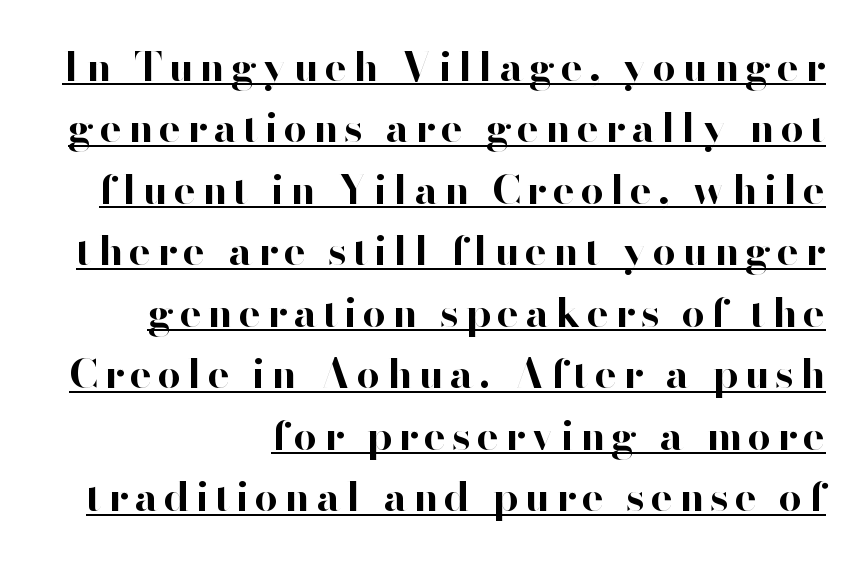
{"serif": "no", "italic": "no", "bold": "yes", "weight": "bold", "width": "normal", "stroke_contrast": "high", "x_height": "small", "monospaced": "no", "underline": "yes", "align": "right", "line_spacing": "normal", "line_spacing_ratio": 1.5, "glyph_px": 41}
